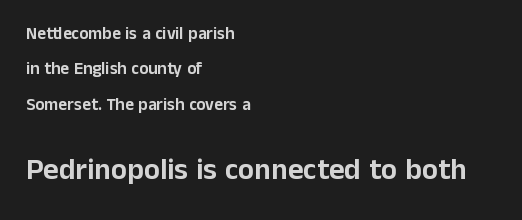
Q: Is the text italic (slanted)? A: No, it is upright.
Q: Is the typeface a serif or a sans-serif typeface? A: Sans-serif.
Q: Is the text underlined? A: No.
Q: How is the paragraph aligned? A: Left-aligned.
Q: Is the spacing between letters normal or unusually wide? A: Normal.
Q: Is the spacing between lines tight, normal or loose? A: Loose.
Q: Which block of text is set in a larger size, the first (top) or the second (bottom)? A: The second (bottom) one.
Q: Width (condensed, normal, or wide)? A: Normal.
Q: Stroke contrast? A: Low.
Q: x-height? A: Medium.
Q: Monospaced? A: No.
